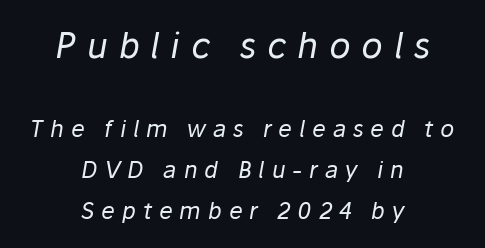
Q: Is the text bold? A: No.
Q: Is the text italic (slanted)? A: Yes, it leans right by about 10 degrees.
Q: Is the text underlined? A: No.
Q: How is the paragraph aligned? A: Centered.
Q: Is the spacing between letters normal or unusually wide? A: Unusually wide.
Q: Which block of text is set in a larger size, the first (top) or the second (bottom)? A: The first (top) one.
Q: Width (condensed, normal, or wide)? A: Normal.
Q: Stroke contrast? A: Low.
Q: x-height? A: Medium.
Q: Monospaced? A: No.
